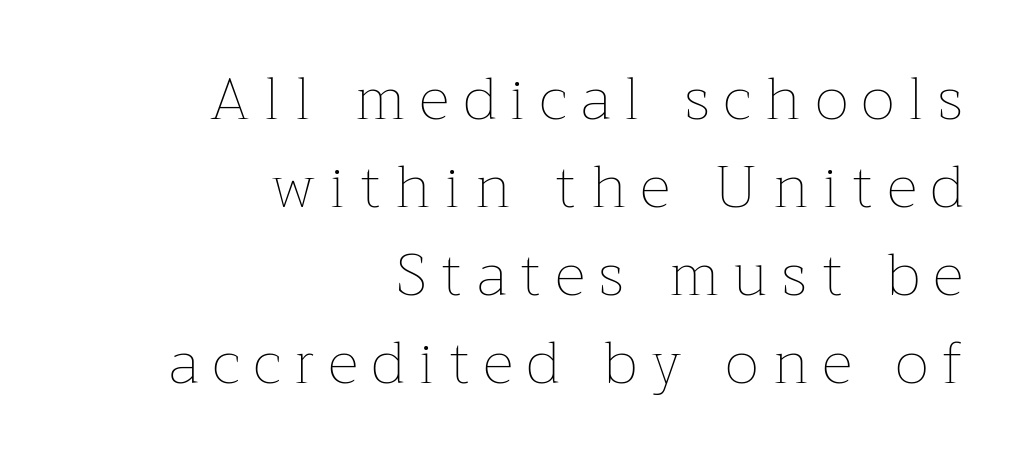
The image shows 59 px thin type, upright; set right-aligned, normal line spacing (1.49x), unusually wide letter spacing (+0.25 em), not underlined; low stroke contrast and a medium x-height.
